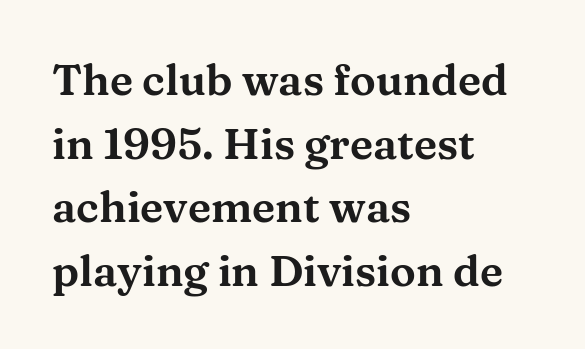
Font category for this specimen: serif. Leading: standard. Do the letters lean? They stand straight. The face used here is proportionally spaced, like ordinary book or web type. Each line starts at the same left margin while the right side varies.
